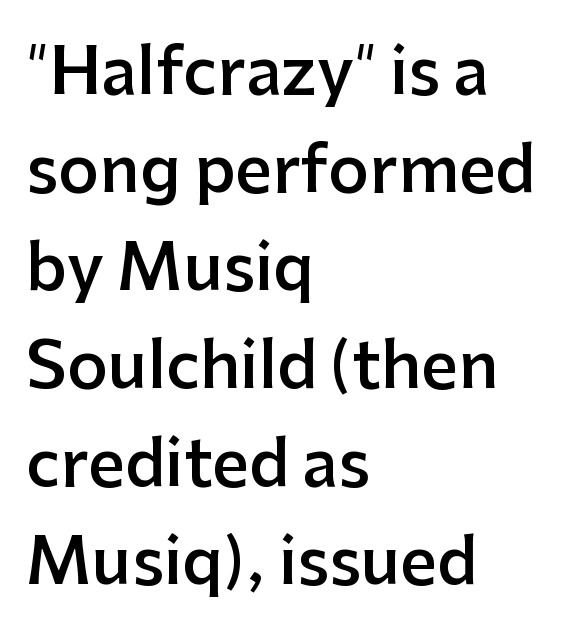
Q: Is the text bold? A: Semi-bold.
Q: Is the text italic (slanted)? A: No, it is upright.
Q: Is the typeface a serif or a sans-serif typeface? A: Sans-serif.
Q: Is the text underlined? A: No.
Q: How is the paragraph aligned? A: Left-aligned.
Q: Is the spacing between letters normal or unusually wide? A: Normal.
Q: Is the spacing between lines tight, normal or loose? A: Normal.
Q: Width (condensed, normal, or wide)? A: Normal.
Q: Stroke contrast? A: Low.
Q: x-height? A: Medium.
Q: Monospaced? A: No.
